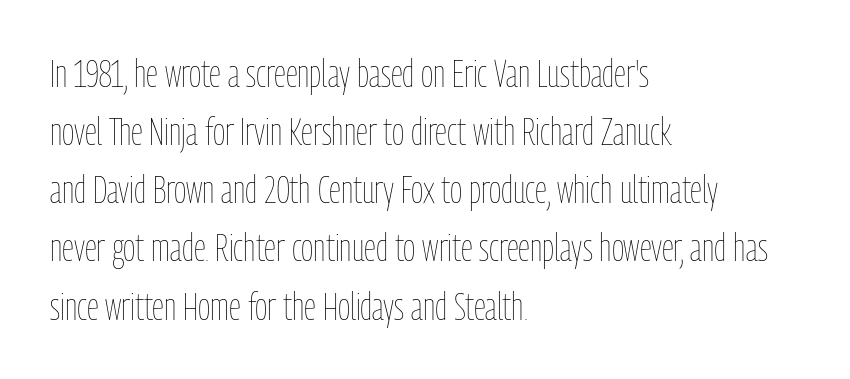
The image shows 38 px thin, condensed type, upright; set left-aligned, normal line spacing (1.53x), normal letter spacing, not underlined; low stroke contrast and a medium x-height.
